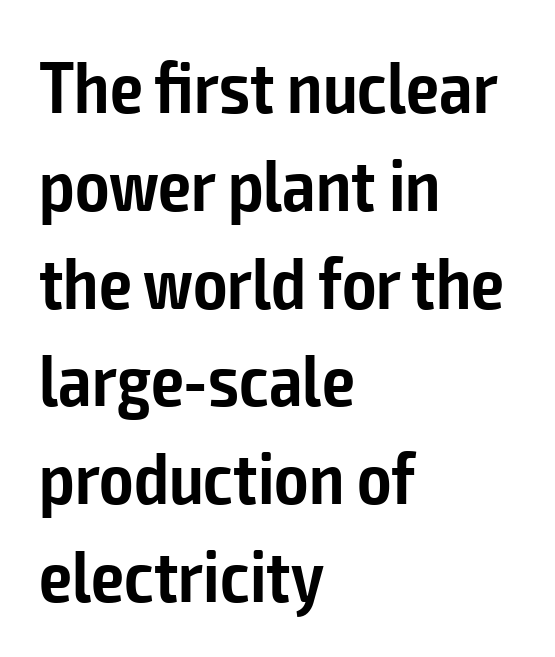
The image shows 73 px semibold, condensed sans-serif type, upright; set left-aligned, normal line spacing (1.34x), normal letter spacing, not underlined; low stroke contrast and a medium x-height.
